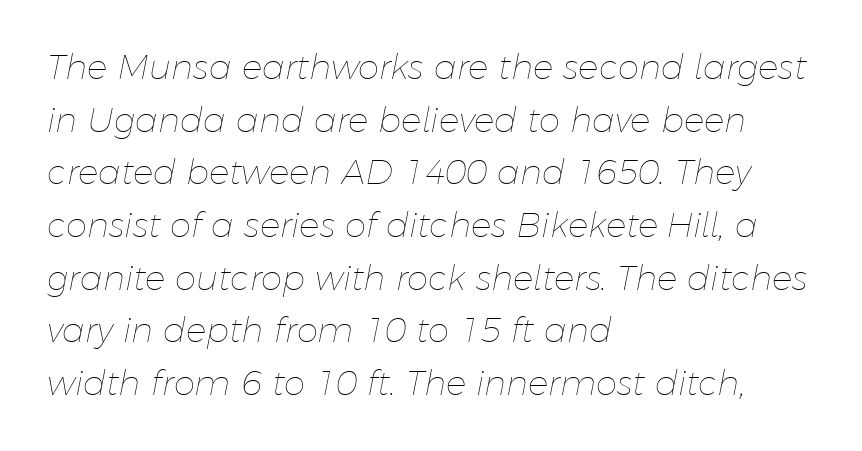
The lines are quadded left. Underlining? Definitely not there. A normal amount of white space separates one row of letters from the next. On a weight scale, this lands at 450 or below. Would a proofreader flag this as italicized? Yes.
